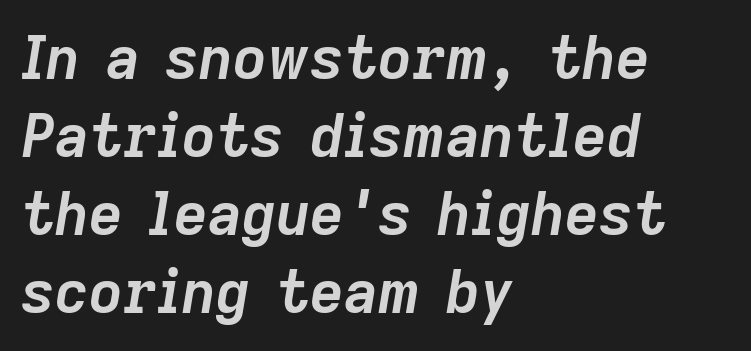
{"italic": "yes", "lean": "right", "slant_degrees": 9, "bold": "yes", "weight": "semibold", "width": "normal", "stroke_contrast": "low", "x_height": "medium", "monospaced": "no", "underline": "no", "align": "left", "line_spacing": "normal", "line_spacing_ratio": 1.32, "letter_spacing": "normal", "letter_spacing_em": 0.0, "glyph_px": 59}
